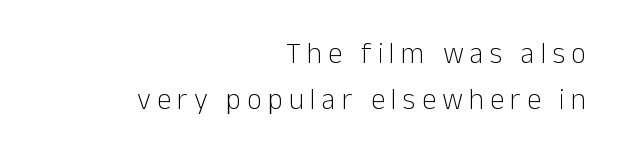
Q: Is the text bold? A: No.
Q: Is the text italic (slanted)? A: No, it is upright.
Q: Is the typeface a serif or a sans-serif typeface? A: Sans-serif.
Q: Is the text underlined? A: No.
Q: How is the paragraph aligned? A: Right-aligned.
Q: Is the spacing between letters normal or unusually wide? A: Unusually wide.
Q: Is the spacing between lines tight, normal or loose? A: Normal.
Q: Width (condensed, normal, or wide)? A: Normal.
Q: Stroke contrast? A: Low.
Q: x-height? A: Medium.
Q: Monospaced? A: No.
